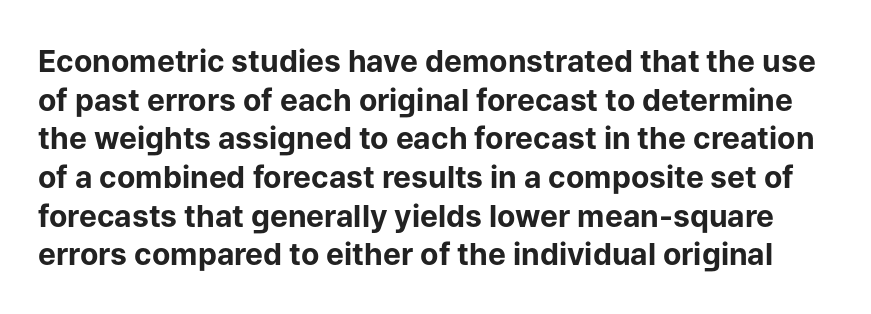
Summary of vertical rhythm: regular, with standard interline spacing. Letterform terminals end flat and unadorned throughout the passage. The letters stand straight up with perfectly vertical stems. The passage shown is typed in a proportional face where columns would drift. Summary of weight: heavy, a full bold.
